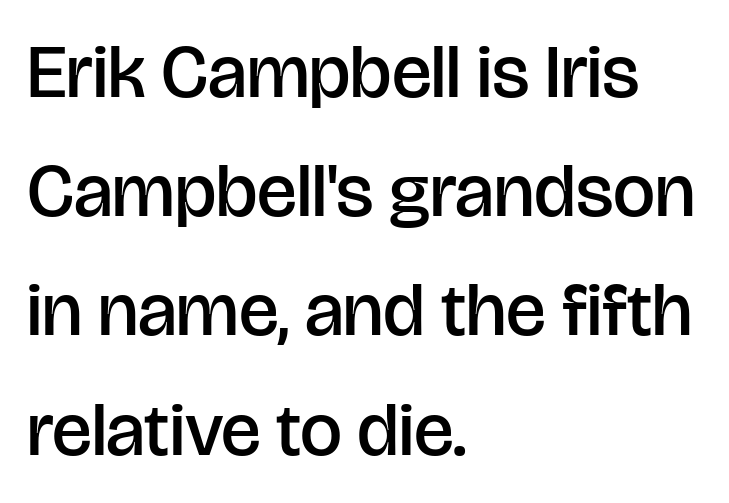
Is there any slant? The stems are plumb. The letters are semibold — heavier than regular but short of a full bold. Which margin do the lines hug? The left one — the right edge is uneven. Spacing between characters is what you'd get straight out of the box.
